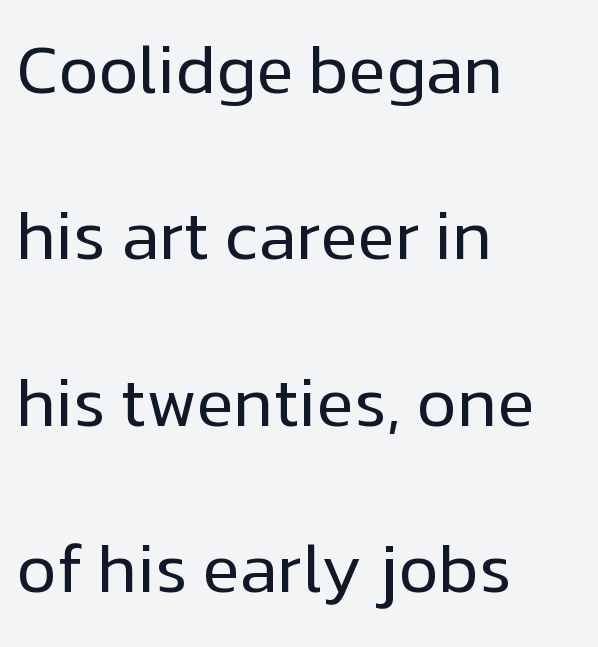
This rendering features lettering with no underline. This rendering uses left alignment, leaving the right contour irregular. Inter-character spacing is left at the font's built-in metrics. The characters display no serif detailing; their extremities are plain. Note the varied advance widths — an 'i' is clearly narrower than an 'm'. Notice how the stems are strictly vertical — no italics here.
